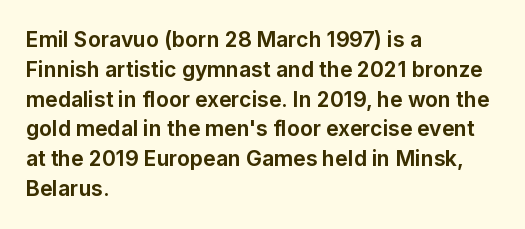
The image shows 21 px bold type, upright; set left-aligned, normal line spacing (1.42x), normal letter spacing, not underlined.
